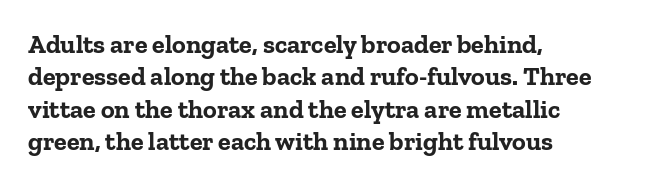
Q: Is the text bold? A: Yes.
Q: Is the text italic (slanted)? A: No, it is upright.
Q: Is the text underlined? A: No.
Q: How is the paragraph aligned? A: Left-aligned.
Q: Is the spacing between letters normal or unusually wide? A: Normal.
Q: Is the spacing between lines tight, normal or loose? A: Normal.
